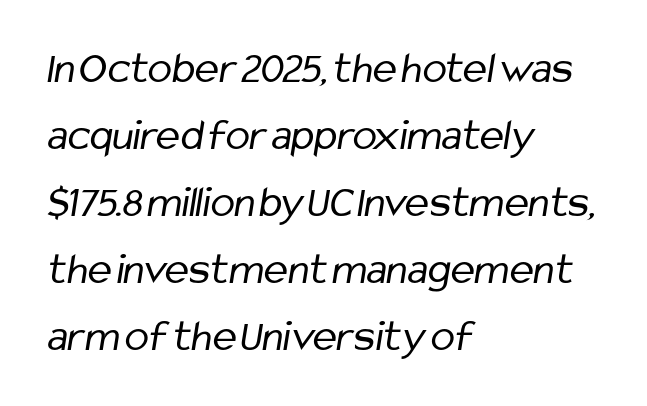
Q: Is the text bold? A: No.
Q: Is the typeface a serif or a sans-serif typeface? A: Sans-serif.
Q: Is the text underlined? A: No.
Q: How is the paragraph aligned? A: Left-aligned.
Q: Is the spacing between letters normal or unusually wide? A: Normal.
Q: Is the spacing between lines tight, normal or loose? A: Normal.
Q: Width (condensed, normal, or wide)? A: Condensed.
Q: Stroke contrast? A: Low.
Q: x-height? A: Medium.
Q: Monospaced? A: No.
